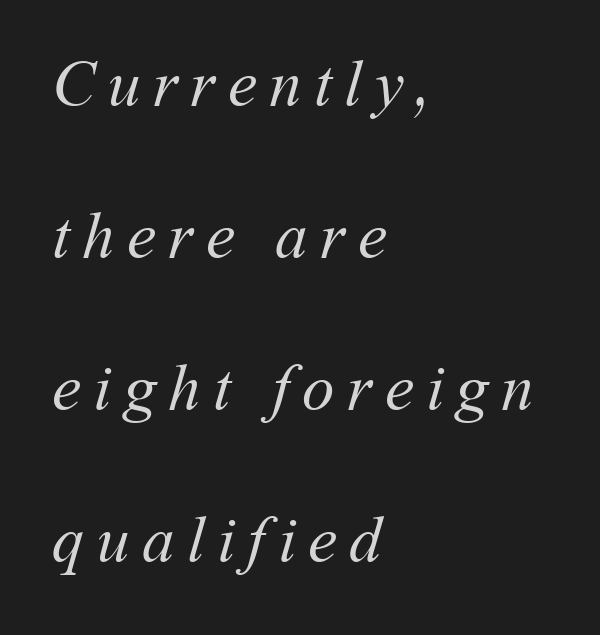
{"bold": "no", "weight": "regular", "width": "normal", "stroke_contrast": "medium", "x_height": "medium", "monospaced": "no", "underline": "no", "align": "left", "line_spacing": "loose", "line_spacing_ratio": 2.34, "glyph_px": 65}
